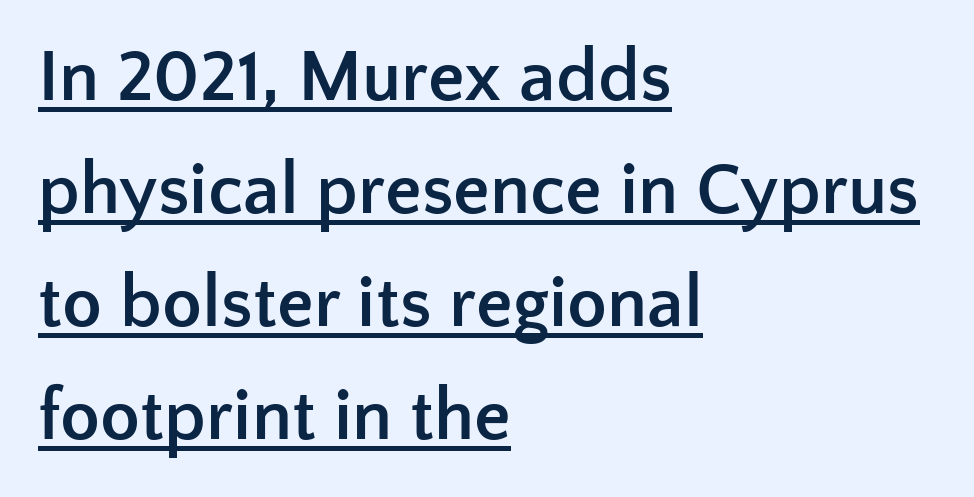
{"serif": "no", "italic": "no", "bold": "yes", "weight": "semibold", "width": "normal", "stroke_contrast": "low", "x_height": "medium", "monospaced": "no", "underline": "yes", "align": "left", "line_spacing": "normal", "line_spacing_ratio": 1.55, "letter_spacing": "normal", "letter_spacing_em": 0.0, "glyph_px": 73}
